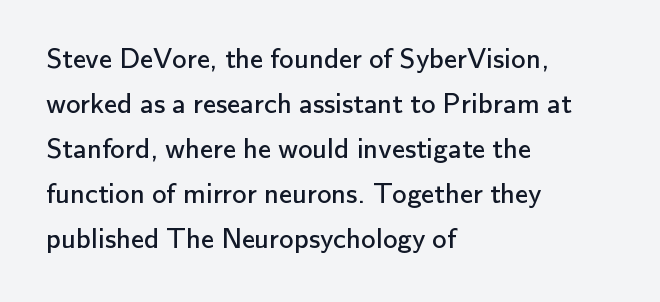
Serifs: no, the terminals of the letterforms are clean. Vertically, the passage feels balanced, rows spaced as you'd expect. The text block is weighted toward the left margin, trailing off unevenly rightward. Honestly, the letter spacing is just normal — you wouldn't notice it.
